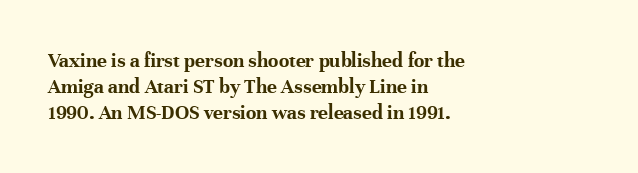
{"italic": "no", "bold": "yes", "underline": "no", "align": "left", "line_spacing_ratio": 1.23, "letter_spacing": "normal", "letter_spacing_em": 0.0, "glyph_px": 21}
